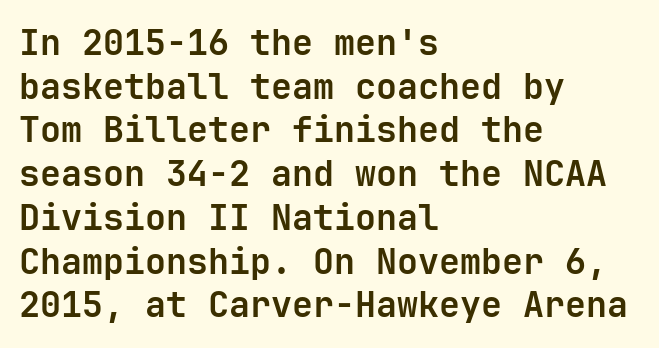
{"serif": "no", "italic": "no", "bold": "yes", "weight": "bold", "width": "normal", "stroke_contrast": "low", "x_height": "medium", "monospaced": "yes", "underline": "no", "align": "left", "line_spacing": "normal", "line_spacing_ratio": 1.25, "letter_spacing": "normal", "letter_spacing_em": 0.0, "glyph_px": 35}
